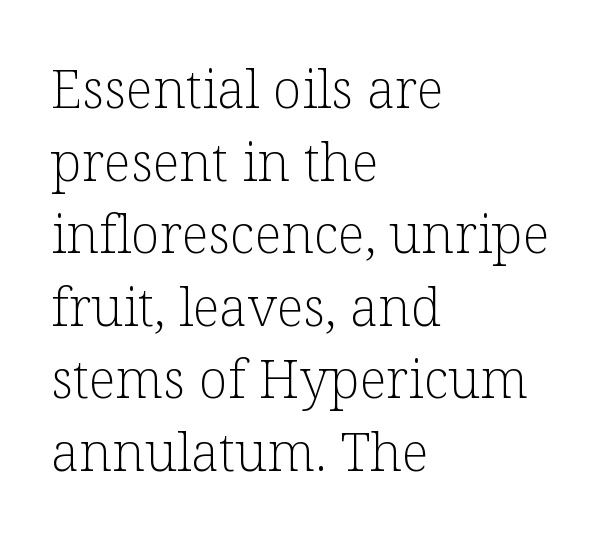
The lettering holds an erect, upright posture throughout. Anything drawn beneath the words? Only blank space. What stands out about the letter spacing? Nothing — it is the standard amount. The face used here is proportionally spaced, like ordinary book or web type. Are there feet on the stems? There are — it's a serif. Whoever set this chose a conventional vertical rhythm.
